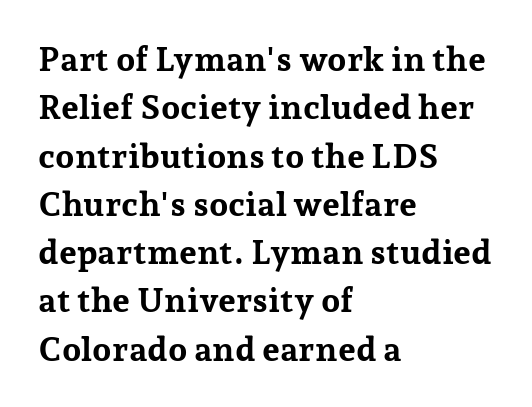
The image shows 34 px bold serif type, upright; set left-aligned, normal line spacing (1.42x), normal letter spacing, not underlined; low stroke contrast and a medium x-height.
